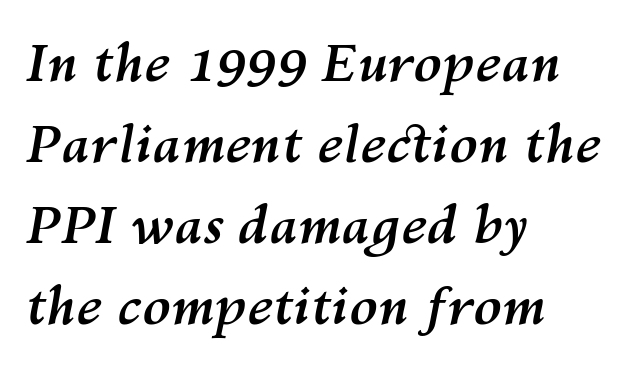
The image shows 52 px semibold type, italic (leaning right); set left-aligned, normal line spacing (1.56x), normal letter spacing, not underlined; medium stroke contrast and a medium x-height.
